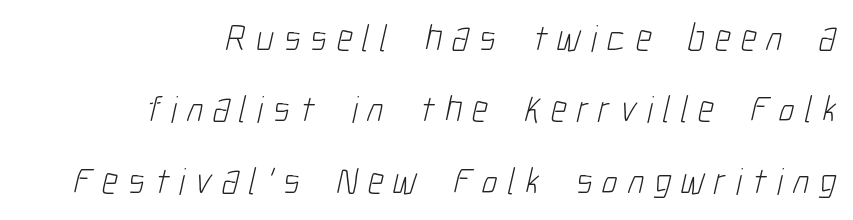
The face looks like a standard text weight, possibly lighter. Visually the block forms a straight wall on the right and a jagged coastline on the left. Bare-footed words on every line. The text was rendered using a sans face with plain stroke endings. The face used here is rendered with a markedly widened letterfit. A typesetter would call this proportional, since set widths differ per character.
